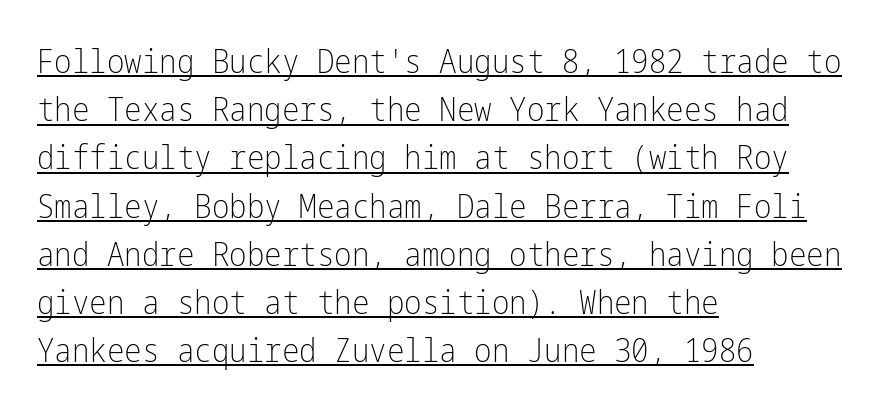
Rendered with straight, roman letterforms. Students, observe: this is what conventionally led text looks like. The typesetter chose a ragged-right arrangement here. The font family rendered here belongs to the sans-serif group. The type is set solid horizontally, with unmodified tracking.
